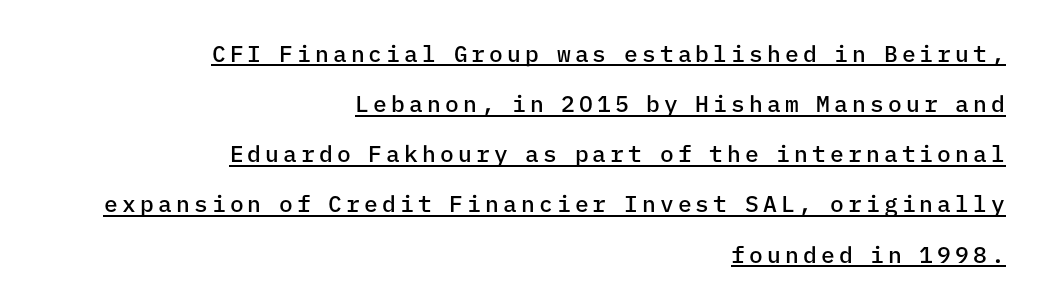
Q: Is the text bold? A: Semi-bold.
Q: Is the text italic (slanted)? A: No, it is upright.
Q: Is the text underlined? A: Yes.
Q: How is the paragraph aligned? A: Right-aligned.
Q: Is the spacing between lines tight, normal or loose? A: Loose.
